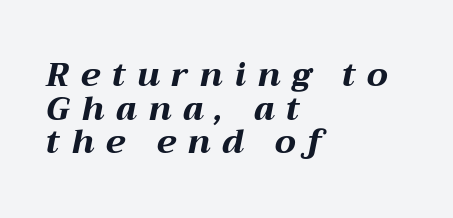
These lines huddle together more closely than default settings would place them. Italic: yes, the glyphs are oblique. The passage shown is typed in a proportional face where columns would drift. Characters follow at a spacing far wider than the type designer built in. The ragged edge is on the right, which tells us the setting is flush left. I'd describe the lettering as bold — thick and assertive.
